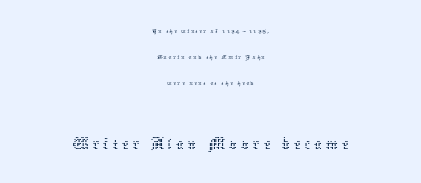
When letters stand straight like this, we call the style roman or upright. The characters are drawn with everyday or finer stroke widths. The foot of each line stays bare and open. Visually, the bottom section dominates because its glyphs are scaled up. These lines are rendered in a variable-pitch font. These lines are centered, leaving both edges ragged.
